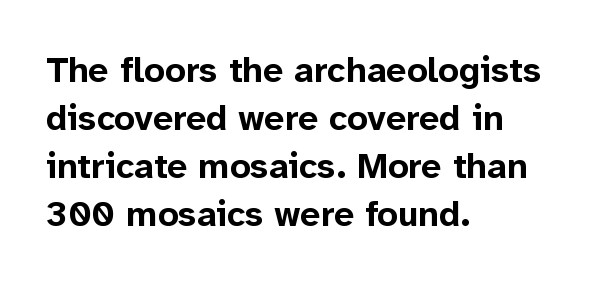
Q: Is the text bold? A: Yes.
Q: Is the text italic (slanted)? A: No, it is upright.
Q: Is the typeface a serif or a sans-serif typeface? A: Sans-serif.
Q: Is the text underlined? A: No.
Q: How is the paragraph aligned? A: Left-aligned.
Q: Is the spacing between letters normal or unusually wide? A: Normal.
Q: Is the spacing between lines tight, normal or loose? A: Normal.
Q: Width (condensed, normal, or wide)? A: Normal.
Q: Stroke contrast? A: Low.
Q: x-height? A: Medium.
Q: Monospaced? A: No.
